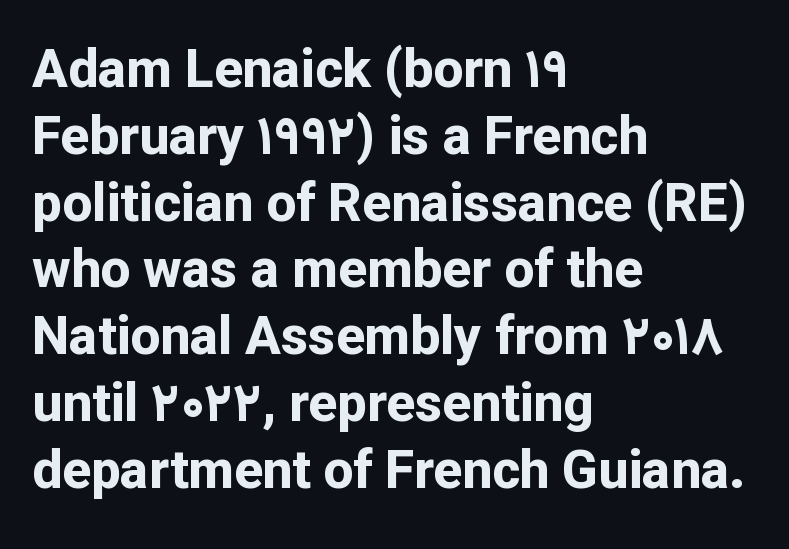
Q: Is the text bold? A: Yes.
Q: Is the text italic (slanted)? A: No, it is upright.
Q: Is the typeface a serif or a sans-serif typeface? A: Sans-serif.
Q: Is the text underlined? A: No.
Q: How is the paragraph aligned? A: Left-aligned.
Q: Is the spacing between letters normal or unusually wide? A: Normal.
Q: Is the spacing between lines tight, normal or loose? A: Normal.
Q: Width (condensed, normal, or wide)? A: Normal.
Q: Stroke contrast? A: Low.
Q: x-height? A: Medium.
Q: Monospaced? A: No.
